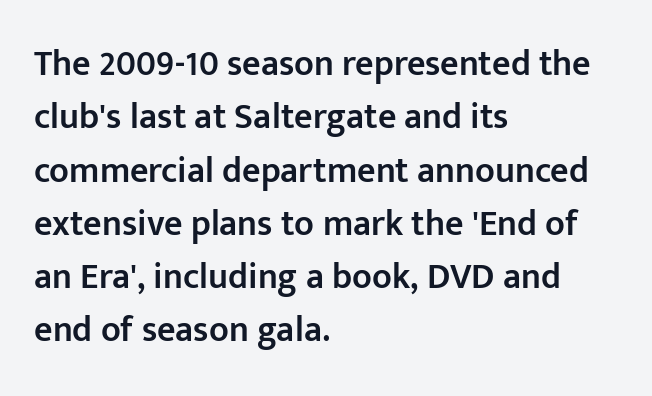
{"serif": "no", "italic": "no", "bold": "semi", "weight": "semibold", "width": "normal", "stroke_contrast": "low", "x_height": "medium", "monospaced": "no", "underline": "no", "align": "left", "line_spacing": "normal", "line_spacing_ratio": 1.48, "letter_spacing": "normal", "letter_spacing_em": 0.0, "glyph_px": 36}
